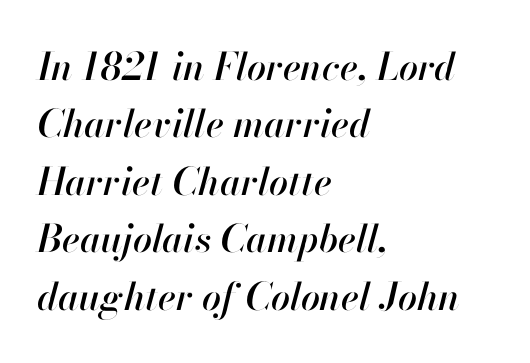
The image shows 38 px text type, italic (leaning right); set left-aligned, normal line spacing (1.51x), normal letter spacing, not underlined; high stroke contrast and a small x-height.
